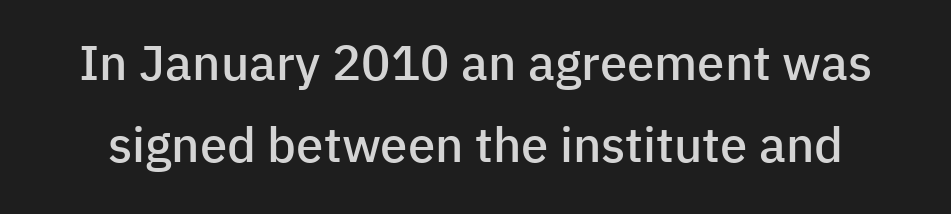
The image shows 49 px semibold sans-serif type, upright; set normal line spacing (1.67x), normal letter spacing, not underlined; low stroke contrast and a medium x-height.
